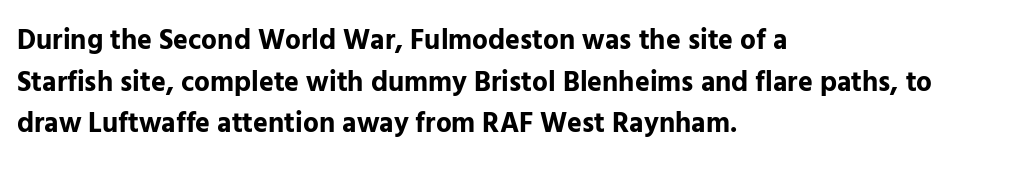
The image shows 28 px bold sans-serif type, upright; set left-aligned, normal line spacing (1.49x), normal letter spacing, not underlined; low stroke contrast and a medium x-height.
